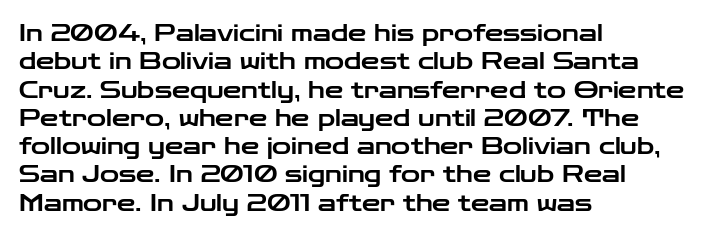
The image shows 23 px text type, upright; set left-aligned, line spacing 1.23x, normal letter spacing, not underlined.
